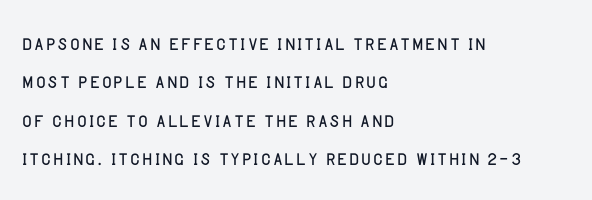
The image shows 26 px text type, upright; set left-aligned, normal line spacing (1.48x), normal letter spacing, not underlined.
